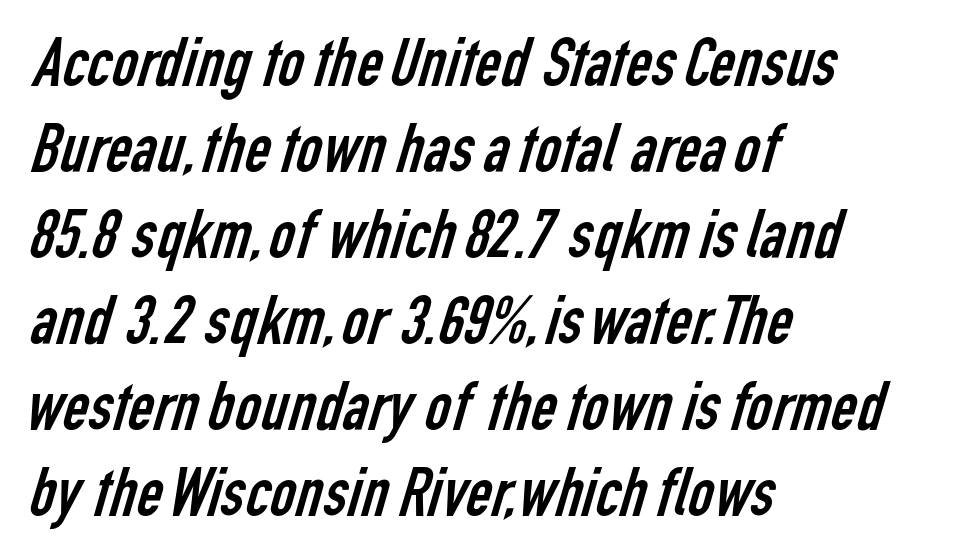
Q: Is the text bold? A: No.
Q: Is the typeface a serif or a sans-serif typeface? A: Sans-serif.
Q: Is the text underlined? A: No.
Q: How is the paragraph aligned? A: Left-aligned.
Q: Is the spacing between letters normal or unusually wide? A: Normal.
Q: Width (condensed, normal, or wide)? A: Condensed.
Q: Stroke contrast? A: Low.
Q: x-height? A: Medium.
Q: Monospaced? A: No.
